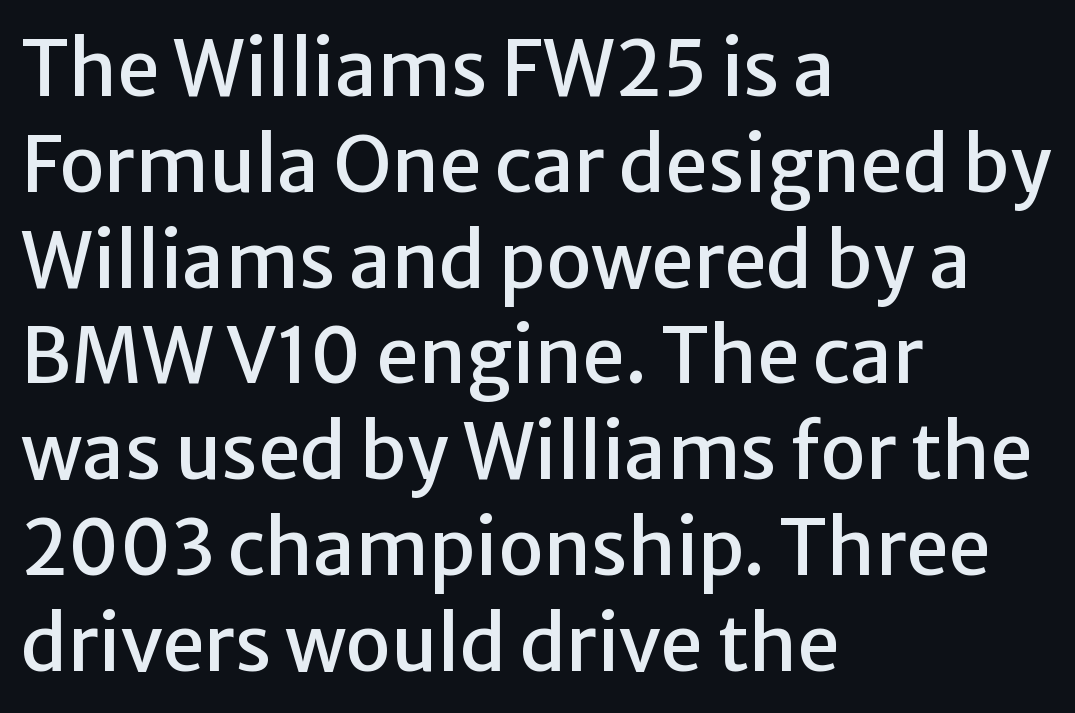
Q: Is the text italic (slanted)? A: No, it is upright.
Q: Is the typeface a serif or a sans-serif typeface? A: Sans-serif.
Q: Is the text underlined? A: No.
Q: How is the paragraph aligned? A: Left-aligned.
Q: Is the spacing between letters normal or unusually wide? A: Normal.
Q: Is the spacing between lines tight, normal or loose? A: Normal.
Q: Width (condensed, normal, or wide)? A: Normal.
Q: Stroke contrast? A: Low.
Q: x-height? A: Medium.
Q: Monospaced? A: No.
